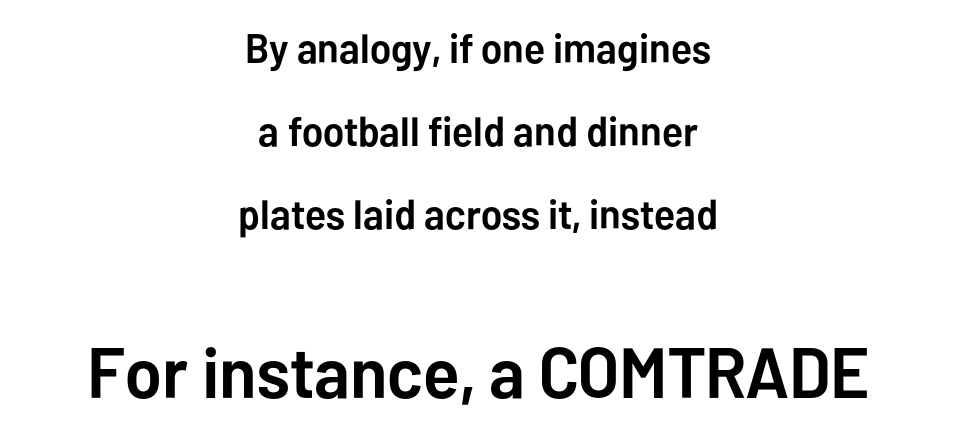
The image shows 71 px semibold sans-serif type, upright; set centered, loose line spacing (2.02x), normal letter spacing, not underlined; the second (bottom) block is 1.73x larger; low stroke contrast and a medium x-height.
